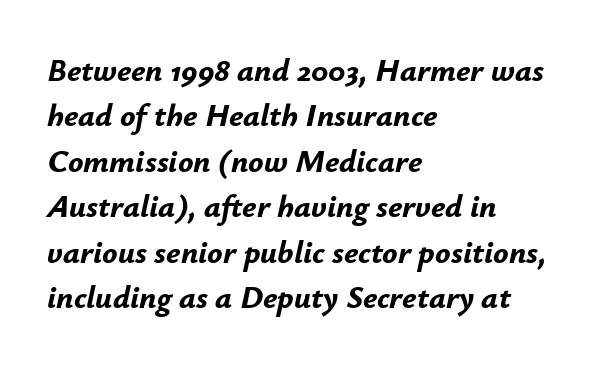
{"italic": "yes", "lean": "right", "slant_degrees": 12, "bold": "yes", "weight": "bold", "width": "normal", "stroke_contrast": "low", "x_height": "small", "monospaced": "no", "underline": "no", "align": "left", "line_spacing": "normal", "line_spacing_ratio": 1.42, "letter_spacing": "normal", "letter_spacing_em": 0.0, "glyph_px": 32}
